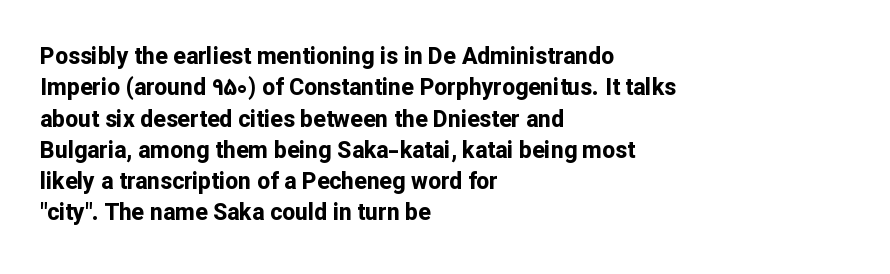
The image shows 23 px bold type, upright; set left-aligned, normal line spacing (1.36x), normal letter spacing, not underlined.
